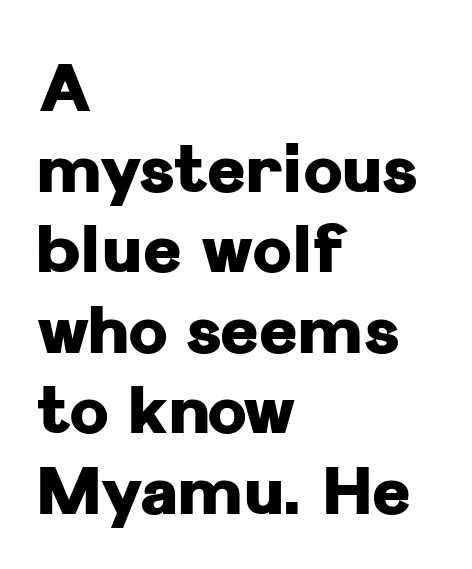
Q: Is the text bold? A: Yes.
Q: Is the text italic (slanted)? A: No, it is upright.
Q: Is the typeface a serif or a sans-serif typeface? A: Sans-serif.
Q: Is the text underlined? A: No.
Q: How is the paragraph aligned? A: Left-aligned.
Q: Is the spacing between letters normal or unusually wide? A: Normal.
Q: Width (condensed, normal, or wide)? A: Normal.
Q: Stroke contrast? A: Low.
Q: x-height? A: Medium.
Q: Monospaced? A: No.
